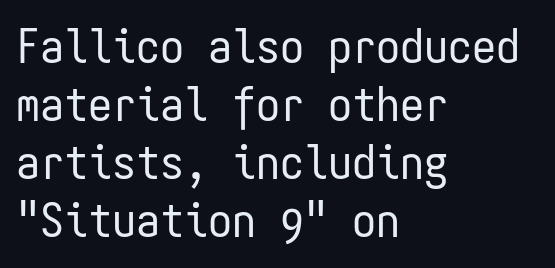
The image shows 48 px regular-weight, condensed sans-serif type, upright, monospaced; set left-aligned, line spacing 1.21x, normal letter spacing, not underlined; low stroke contrast and a medium x-height.
